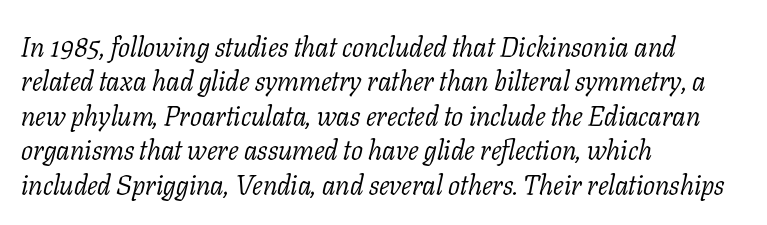
Serifs: yes, visible at the terminals of the letterforms. There is no visible air inserted between adjacent glyphs. Varying glyph widths throughout — classic text-font behaviour. Stroke mass is kept to a normal reading level or below. Observe the lean: these are italic letterforms.
